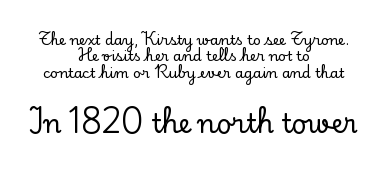
The lettering stays uniformly vertical, giving the passage a roman look. Tracking value appears to be zero — textbook default spacing. Compared with a flush-left layout, this one balances lines on the center instead. Which of the two is more prominent by size? The second, at the bottom. The foot of each line stays bare and open.
